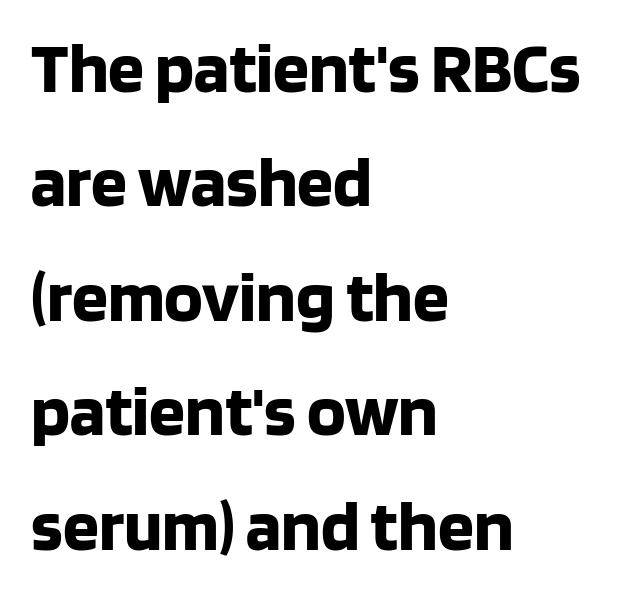
The image shows 72 px bold sans-serif type, upright; set left-aligned, normal line spacing (1.59x), normal letter spacing, not underlined; low stroke contrast and a large x-height.
